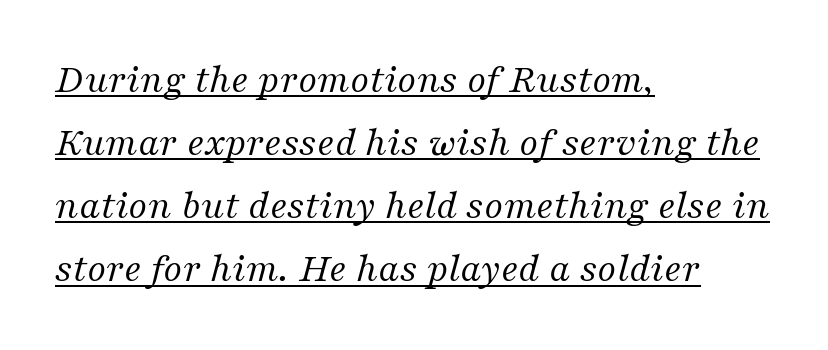
Q: Is the text bold? A: No.
Q: Is the text italic (slanted)? A: Yes, it leans right by about 16 degrees.
Q: Is the typeface a serif or a sans-serif typeface? A: Serif.
Q: Is the text underlined? A: Yes.
Q: How is the paragraph aligned? A: Left-aligned.
Q: Is the spacing between letters normal or unusually wide? A: Normal.
Q: Is the spacing between lines tight, normal or loose? A: Normal.
Q: Width (condensed, normal, or wide)? A: Normal.
Q: Stroke contrast? A: Medium.
Q: x-height? A: Medium.
Q: Monospaced? A: No.
